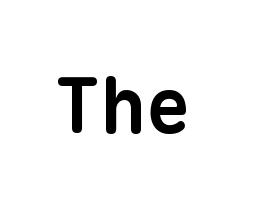
Descenders are the only things crossing below the line. This is heavy type, rendered in bold. The characters display no serif detailing; their extremities are plain. Each word holds together tightly as a unit, with standard inter-letter gaps. The rendering uses typewriter-style spacing with identical character cells.
